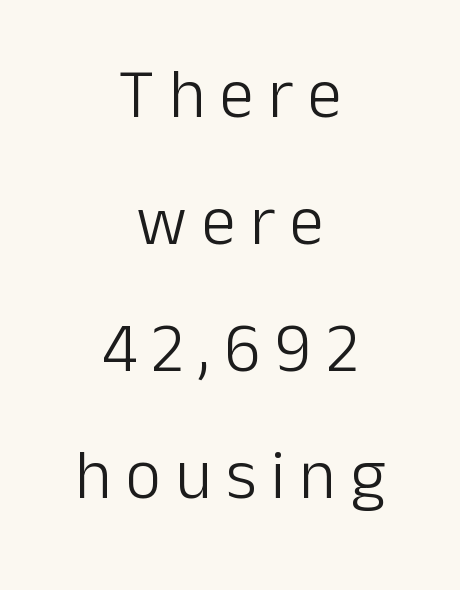
{"serif": "no", "italic": "no", "bold": "no", "weight": "light", "width": "normal", "stroke_contrast": "low", "x_height": "medium", "monospaced": "no", "underline": "no", "align": "center", "line_spacing_ratio": 1.84, "letter_spacing": "wide", "letter_spacing_em": 0.21, "glyph_px": 69}
